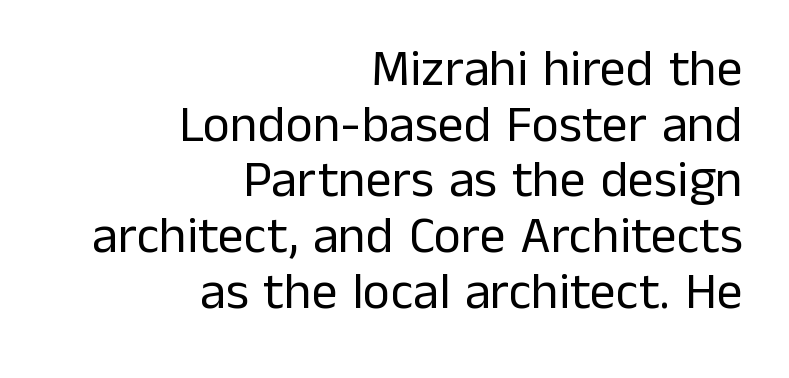
The image shows 52 px regular-weight sans-serif type, upright; set right-aligned, tight line spacing (1.07x), normal letter spacing, not underlined; low stroke contrast and a medium x-height.
